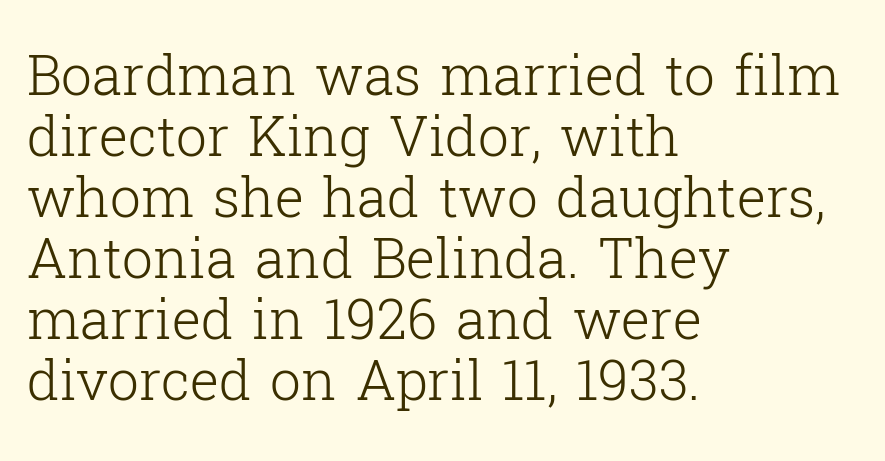
The rag falls on the right side of this text block. The letters carry serifs — small finishing strokes at the ends of their stems. Horizontal bands of white between lines are thin slivers. The axis of the letterforms is exactly vertical. A typesetter would call this proportional, since set widths differ per character.
